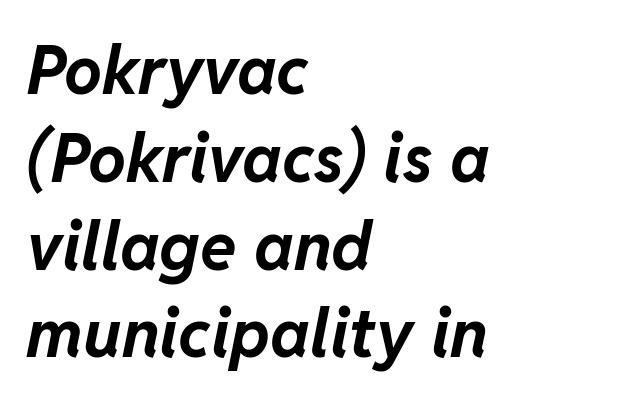
Quick note: italic. Typographic density is high because the face is bold. The designer left line spacing at the default. These lines are rendered in a variable-pitch font. Any mark beneath the type? The region is blank. Typeset ragged right — the left edge is the straight one.
